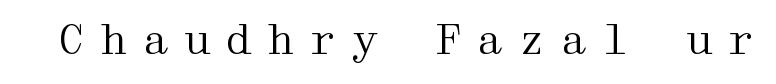
The strokes are not fattened; the text isn't bold. Just letters on the line, the space beneath them empty. Yep, those are serifs on the letters. These lines have a slow, spaced-out rhythm from letter to letter. The lettering holds an erect, upright posture throughout.
